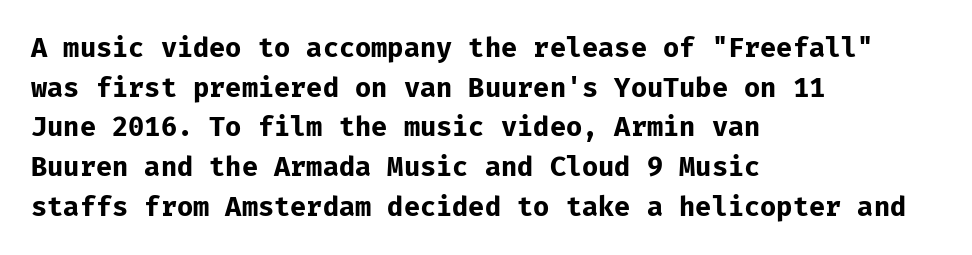
The image shows 27 px bold type, upright; set left-aligned, normal line spacing (1.47x), normal letter spacing, not underlined.
